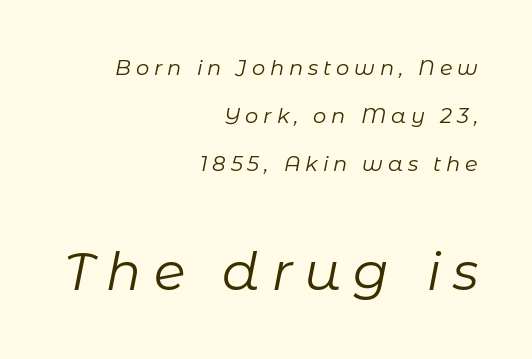
The image shows 52 px regular-weight type, italic (leaning right); set right-aligned, loose line spacing (2.28x), unusually wide letter spacing (+0.23 em), not underlined; the second (bottom) block is 2.48x larger; low stroke contrast and a medium x-height.
